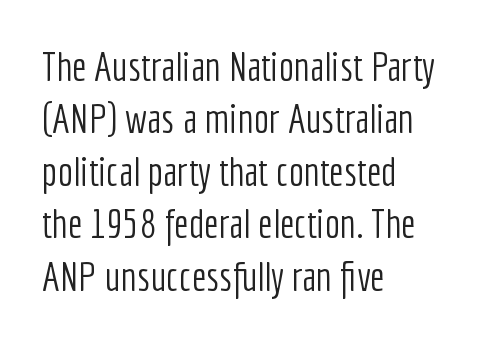
{"serif": "no", "italic": "no", "bold": "no", "weight": "light", "width": "condensed", "stroke_contrast": "low", "x_height": "medium", "monospaced": "no", "underline": "no", "align": "left", "line_spacing": "normal", "line_spacing_ratio": 1.28, "letter_spacing": "normal", "letter_spacing_em": 0.0, "glyph_px": 41}
